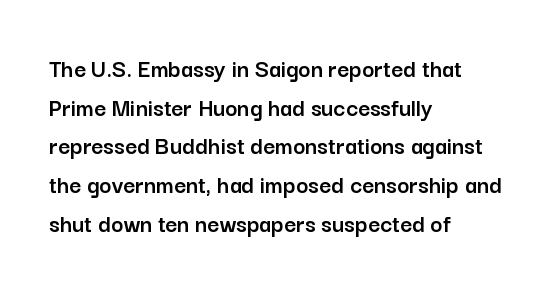
Q: Is the text italic (slanted)? A: No, it is upright.
Q: Is the text underlined? A: No.
Q: How is the paragraph aligned? A: Left-aligned.
Q: Is the spacing between letters normal or unusually wide? A: Normal.
Q: Is the spacing between lines tight, normal or loose? A: Normal.
